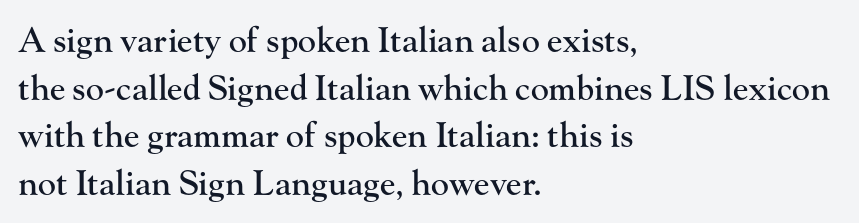
{"serif": "yes", "italic": "no", "width": "normal", "stroke_contrast": "high", "x_height": "small", "monospaced": "no", "underline": "no", "align": "left", "line_spacing": "normal", "line_spacing_ratio": 1.4, "letter_spacing": "normal", "letter_spacing_em": 0.0, "glyph_px": 34}
